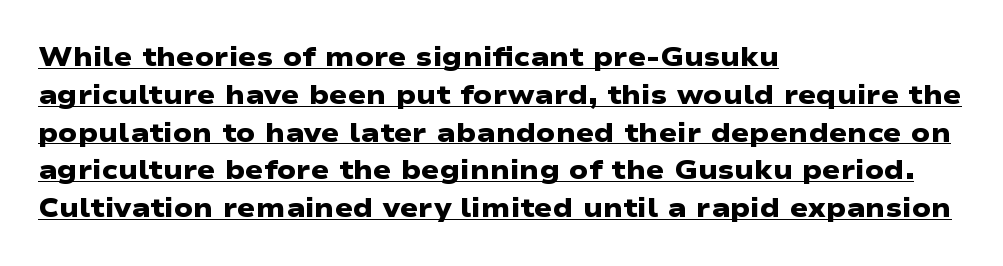
The image shows 27 px bold type; set left-aligned, normal line spacing (1.4x), normal letter spacing, underlined.
